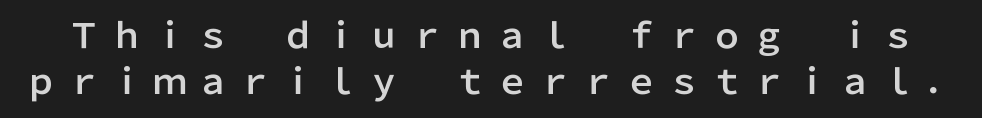
Each letter keeps its own natural width here, so spacing adapts to shape. Between one letter and the next there's a generous, obvious gap. Every character sits straight up, as roman type does. Compared with typical paragraphs, the rows here are spaced about the same. Are there feet on the stems? There aren't — it's a sans. Has an underline been added? It has not.
